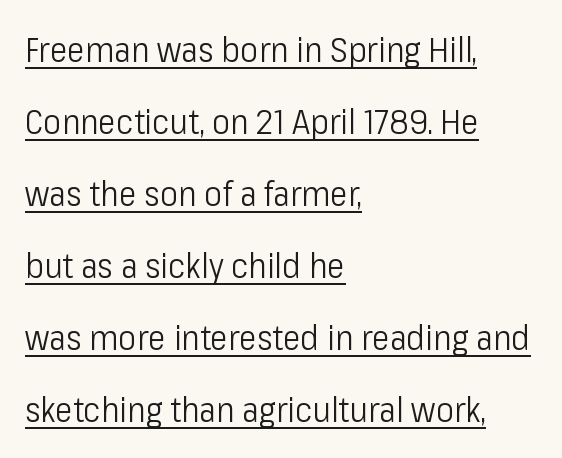
The image shows 34 px light, condensed sans-serif type, upright; set left-aligned, loose line spacing (2.12x), normal letter spacing, underlined; low stroke contrast and a medium x-height.
